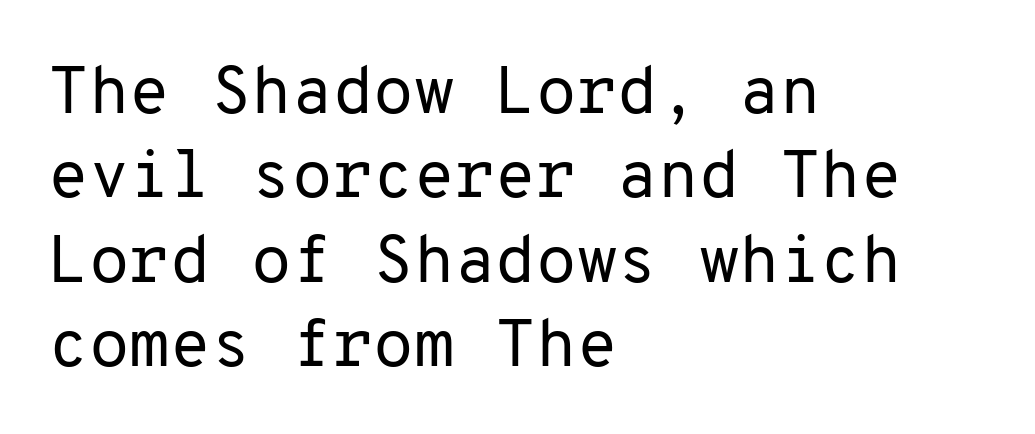
The image shows 66 px regular-weight sans-serif type, upright, monospaced; set left-aligned, normal line spacing (1.28x), normal letter spacing, not underlined; low stroke contrast and a medium x-height.
